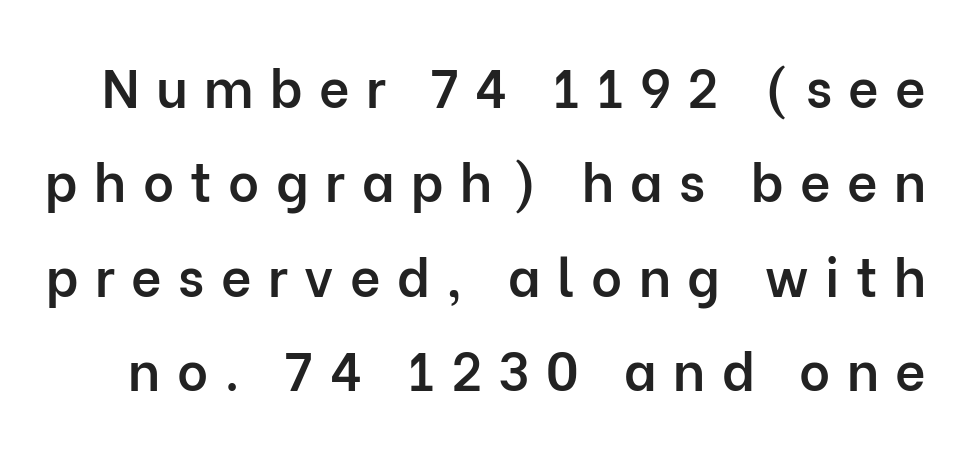
The image shows 53 px semibold sans-serif type, upright; set line spacing 1.78x, unusually wide letter spacing (+0.31 em), not underlined; low stroke contrast and a medium x-height.
